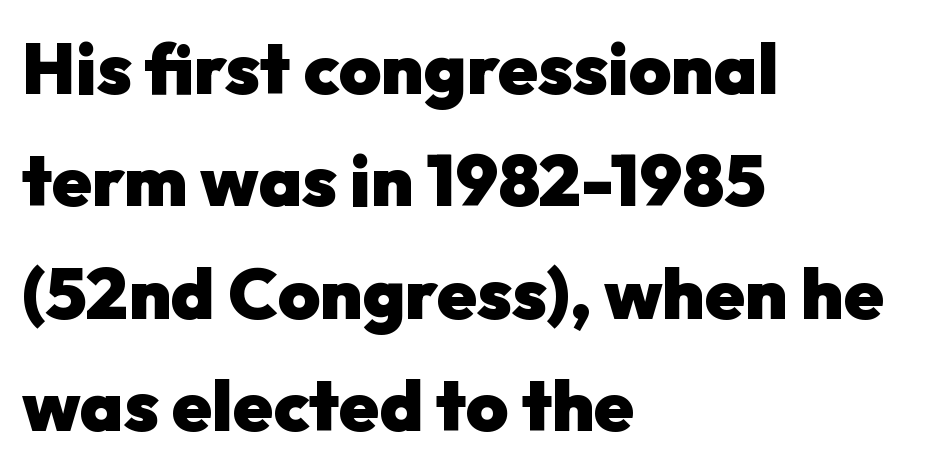
Strokes here are thick enough to call this a true bold. Posture: straight, roman, zero tilt. Type style note: lacks serifs. Quick note: underline off.
